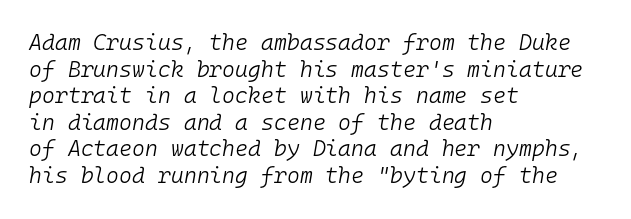
The image shows 22 px text type, italic (leaning right); set left-aligned, line spacing 1.21x, normal letter spacing, not underlined.
